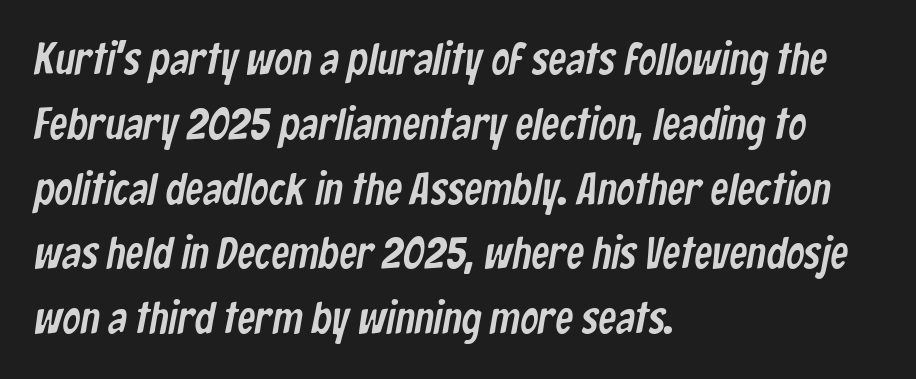
The image shows 45 px condensed sans-serif type; set left-aligned, normal line spacing (1.44x), normal letter spacing, not underlined; low stroke contrast and a medium x-height.
